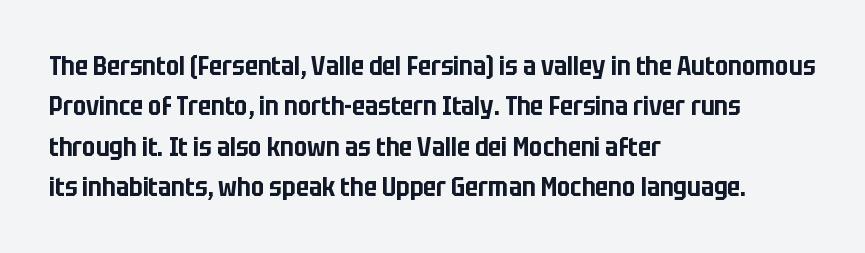
Q: Is the text italic (slanted)? A: No, it is upright.
Q: Is the text underlined? A: No.
Q: How is the paragraph aligned? A: Left-aligned.
Q: Is the spacing between letters normal or unusually wide? A: Normal.
Q: Is the spacing between lines tight, normal or loose? A: Normal.
